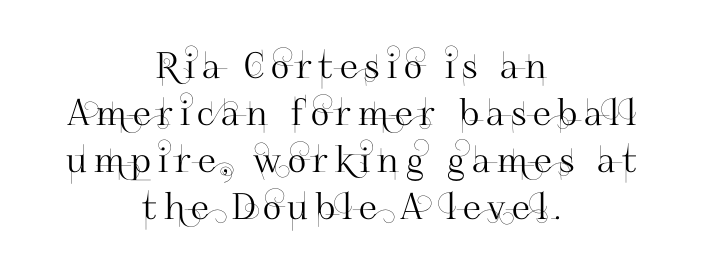
{"serif": "no", "italic": "no", "width": "normal", "stroke_contrast": "high", "x_height": "small", "monospaced": "no", "underline": "no", "align": "center", "line_spacing": "normal", "line_spacing_ratio": 1.31, "glyph_px": 36}
